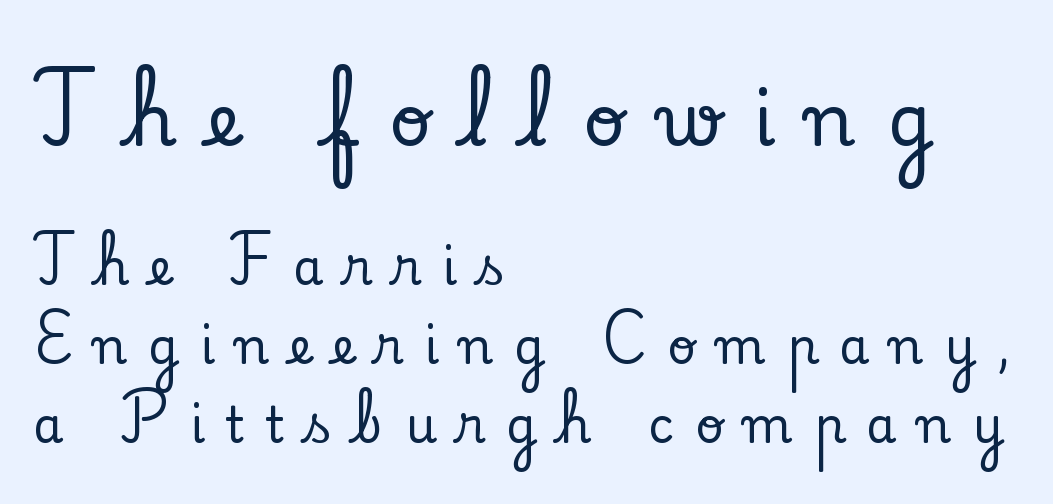
Do the characters align in a grid? No, the font is proportional. Horizontal bands of white between lines are of average thickness. Stroke terminals: seriffed. Visually the block forms a straight wall on the left and a jagged coastline on the right.
